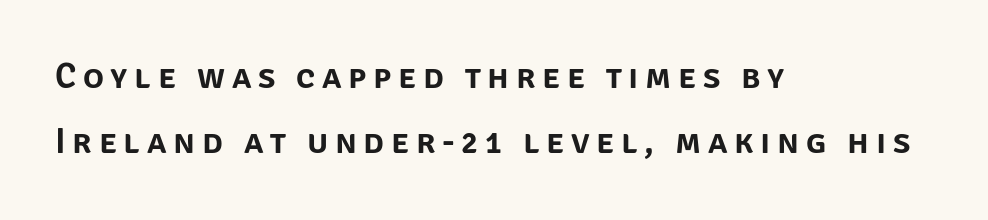
Q: Is the text italic (slanted)? A: No, it is upright.
Q: Is the typeface a serif or a sans-serif typeface? A: Sans-serif.
Q: Is the text underlined? A: No.
Q: How is the paragraph aligned? A: Left-aligned.
Q: Width (condensed, normal, or wide)? A: Normal.
Q: Stroke contrast? A: Low.
Q: x-height? A: Large.
Q: Monospaced? A: No.
